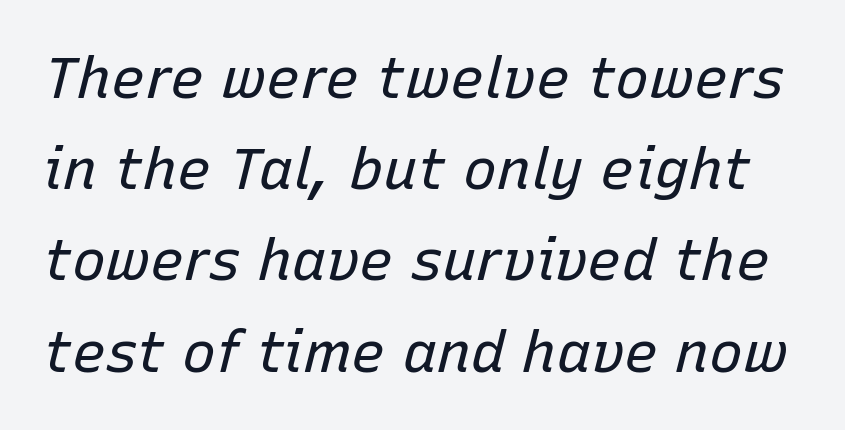
{"italic": "yes", "lean": "right", "slant_degrees": 15, "bold": "no", "weight": "regular", "width": "normal", "stroke_contrast": "low", "x_height": "medium", "monospaced": "no", "underline": "no", "line_spacing": "normal", "line_spacing_ratio": 1.6, "letter_spacing": "normal", "letter_spacing_em": 0.0, "glyph_px": 57}
